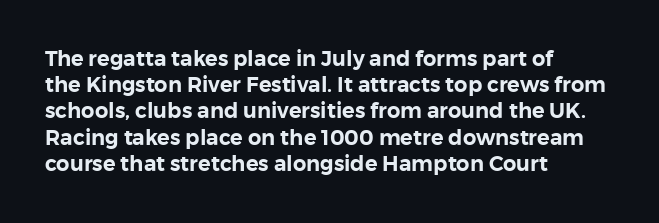
{"italic": "no", "underline": "no", "align": "left", "line_spacing": "normal", "line_spacing_ratio": 1.25, "letter_spacing": "normal", "letter_spacing_em": 0.0, "glyph_px": 21}
